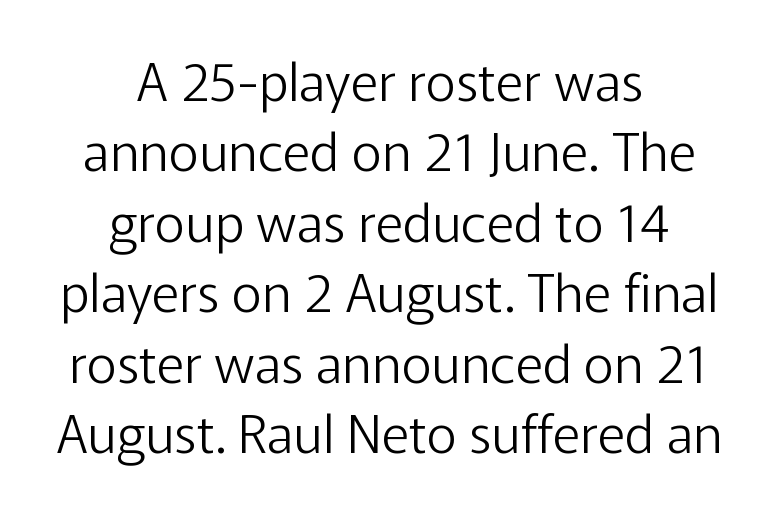
{"serif": "no", "italic": "no", "bold": "no", "weight": "light", "width": "normal", "stroke_contrast": "low", "x_height": "medium", "monospaced": "no", "underline": "no", "align": "center", "line_spacing": "normal", "line_spacing_ratio": 1.33, "letter_spacing": "normal", "letter_spacing_em": 0.0, "glyph_px": 53}
